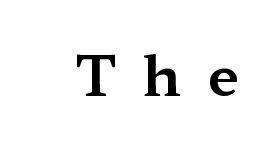
Q: Is the text italic (slanted)? A: No, it is upright.
Q: Is the typeface a serif or a sans-serif typeface? A: Serif.
Q: Is the text underlined? A: No.
Q: Is the spacing between letters normal or unusually wide? A: Unusually wide.
Q: Width (condensed, normal, or wide)? A: Wide.
Q: Stroke contrast? A: Medium.
Q: x-height? A: Medium.
Q: Monospaced? A: No.
